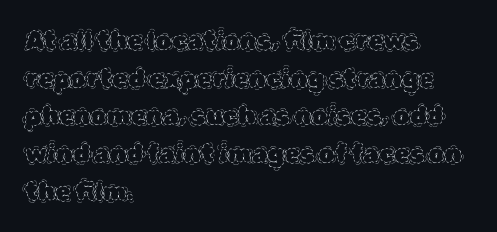
Q: Is the text bold? A: No.
Q: Is the text italic (slanted)? A: No, it is upright.
Q: Is the text underlined? A: No.
Q: How is the paragraph aligned? A: Left-aligned.
Q: Is the spacing between letters normal or unusually wide? A: Normal.
Q: Is the spacing between lines tight, normal or loose? A: Normal.
